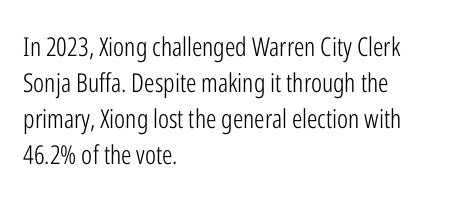
Q: Is the text bold? A: No.
Q: Is the text italic (slanted)? A: No, it is upright.
Q: Is the text underlined? A: No.
Q: How is the paragraph aligned? A: Left-aligned.
Q: Is the spacing between letters normal or unusually wide? A: Normal.
Q: Is the spacing between lines tight, normal or loose? A: Normal.
